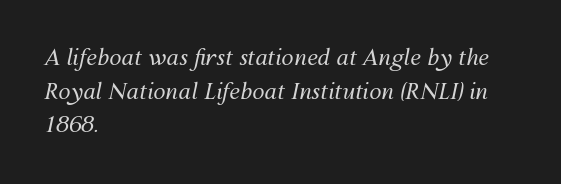
Q: Is the text bold? A: No.
Q: Is the text italic (slanted)? A: Yes, it leans right by about 12 degrees.
Q: Is the text underlined? A: No.
Q: How is the paragraph aligned? A: Left-aligned.
Q: Is the spacing between letters normal or unusually wide? A: Normal.
Q: Is the spacing between lines tight, normal or loose? A: Normal.
